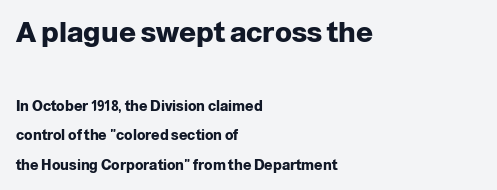
Each word holds together tightly as a unit, with standard inter-letter gaps. Every letter is thick-stroked: bold, no question. The rendering shows plain stroke endings on the letterforms — a sans-serif design. Check the space under the baseline: it is left empty. Compare the two chunks: the upper has the greater cap height. Left-aligned paragraph, ragged on the right.
